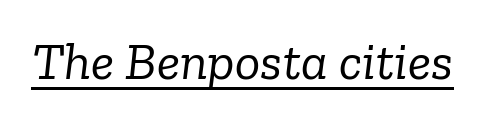
Q: Is the text bold? A: No.
Q: Is the text italic (slanted)? A: Yes, it leans right by about 6 degrees.
Q: Is the typeface a serif or a sans-serif typeface? A: Serif.
Q: Is the text underlined? A: Yes.
Q: Is the spacing between letters normal or unusually wide? A: Normal.
Q: Width (condensed, normal, or wide)? A: Normal.
Q: Stroke contrast? A: Low.
Q: x-height? A: Medium.
Q: Monospaced? A: No.
